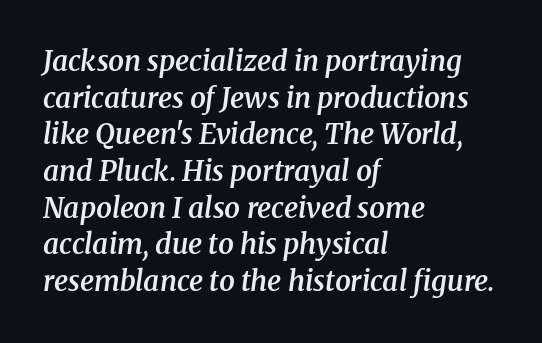
{"serif": "yes", "italic": "yes", "lean": "right", "slant_degrees": 8, "bold": "semi", "weight": "semibold", "width": "normal", "stroke_contrast": "medium", "x_height": "medium", "monospaced": "no", "underline": "no", "align": "left", "line_spacing": "normal", "line_spacing_ratio": 1.31, "letter_spacing": "normal", "letter_spacing_em": 0.0, "glyph_px": 28}
